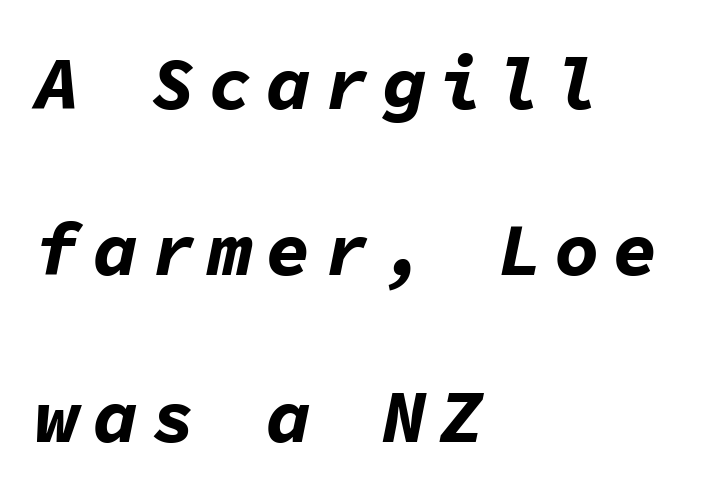
Typographic density is high because the face is bold. Is this a fixed-width face? Yes — each glyph sits in an identical cell. Loosely led — the rows are spread out. The words here are not underlined.
